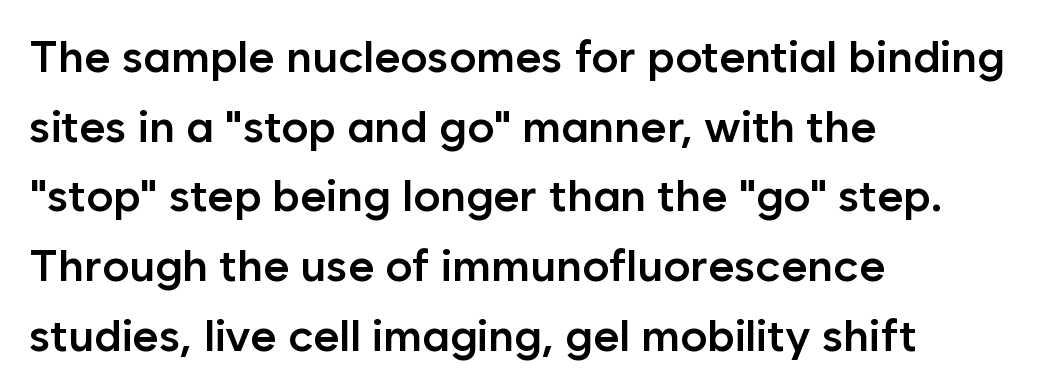
The image shows 45 px semibold sans-serif type, upright; set left-aligned, normal line spacing (1.55x), normal letter spacing, not underlined; low stroke contrast and a medium x-height.
